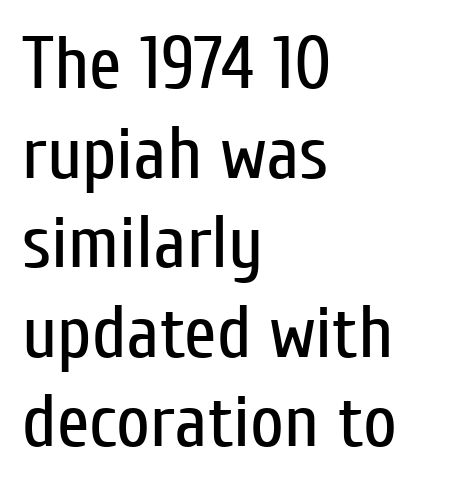
The image shows 74 px regular-weight, condensed sans-serif type, upright; set left-aligned, line spacing 1.21x, normal letter spacing, not underlined; low stroke contrast and a medium x-height.
